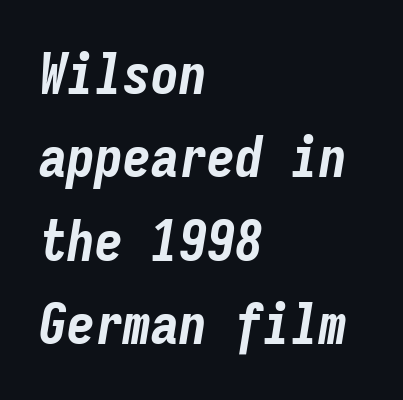
Q: Is the text bold? A: Yes.
Q: Is the text italic (slanted)? A: Yes, it leans right by about 9 degrees.
Q: Is the text underlined? A: No.
Q: How is the paragraph aligned? A: Left-aligned.
Q: Is the spacing between letters normal or unusually wide? A: Normal.
Q: Is the spacing between lines tight, normal or loose? A: Normal.
Q: Width (condensed, normal, or wide)? A: Condensed.
Q: Stroke contrast? A: Low.
Q: x-height? A: Medium.
Q: Monospaced? A: Yes.
